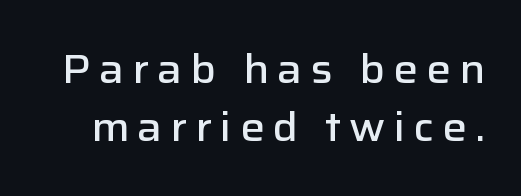
Anything drawn beneath the words? Only blank space. The passage shown is typeset with a sans-serif family. One glance says typical: line gaps are just what's usual. Do the characters align in a grid? No, the font is proportional. The font is running at a semibold setting, under full bold.
